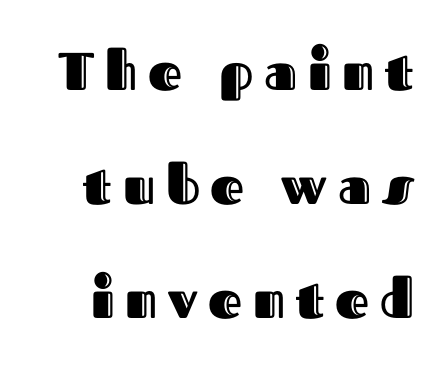
{"italic": "no", "width": "normal", "x_height": "medium", "monospaced": "no", "underline": "no", "line_spacing": "loose", "line_spacing_ratio": 2.15, "letter_spacing": "wide", "letter_spacing_em": 0.2, "glyph_px": 53}
